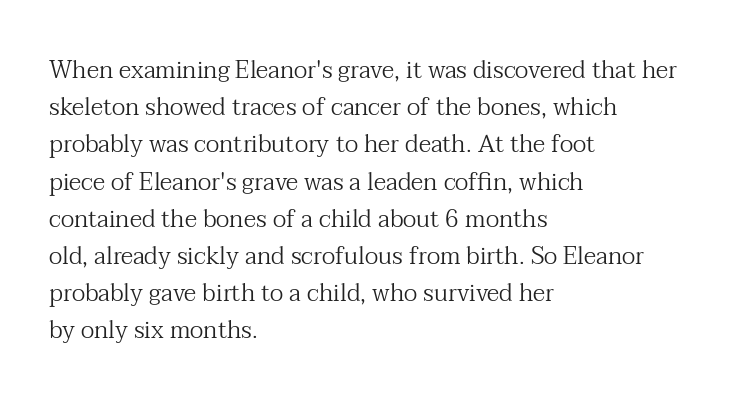
The image shows 24 px text type, upright; set left-aligned, normal line spacing (1.55x), normal letter spacing, not underlined.
